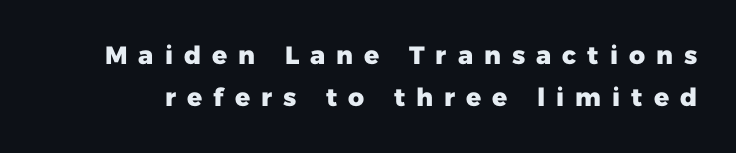
The image shows 25 px bold type, upright; set normal line spacing (1.69x), unusually wide letter spacing (+0.44 em), not underlined.
